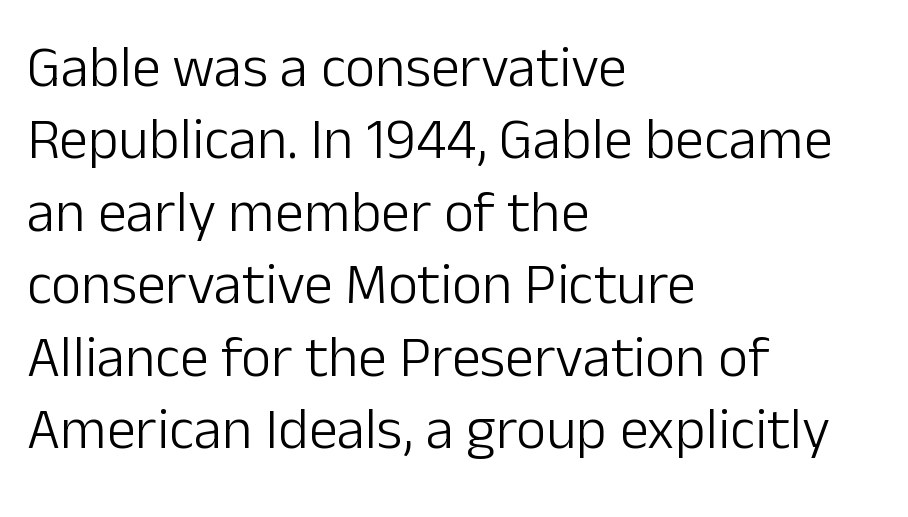
Unlike a traditional serif, this face leaves its strokes unadorned. Each letter keeps its own natural width here, so spacing adapts to shape. The glyphs are unaccompanied by any horizontal stroke below them. These lines sit exactly where default settings would place them.
